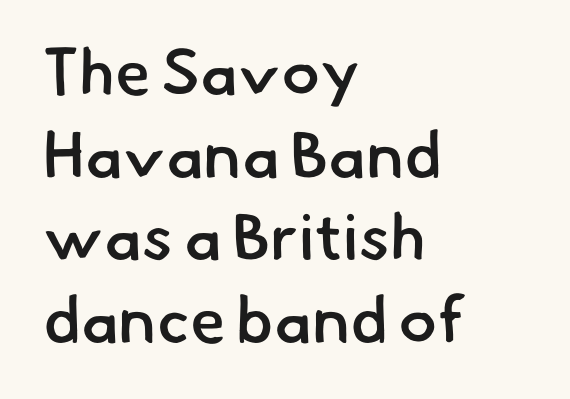
Q: Is the text bold? A: Semi-bold.
Q: Is the typeface a serif or a sans-serif typeface? A: Sans-serif.
Q: Is the text underlined? A: No.
Q: How is the paragraph aligned? A: Left-aligned.
Q: Is the spacing between letters normal or unusually wide? A: Normal.
Q: Is the spacing between lines tight, normal or loose? A: Normal.
Q: Width (condensed, normal, or wide)? A: Normal.
Q: Stroke contrast? A: Low.
Q: x-height? A: Small.
Q: Monospaced? A: No.
